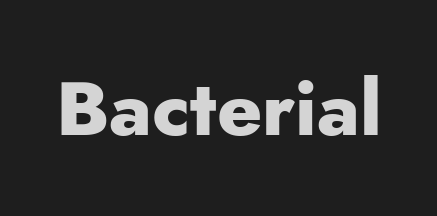
{"serif": "no", "italic": "no", "bold": "yes", "weight": "heavy", "width": "normal", "stroke_contrast": "low", "x_height": "small", "monospaced": "no", "underline": "no", "letter_spacing": "normal", "letter_spacing_em": 0.0, "glyph_px": 77}
